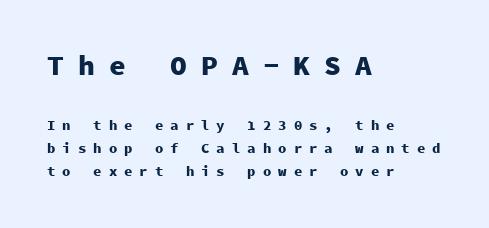
Q: Is the text bold? A: Yes.
Q: Is the text italic (slanted)? A: No, it is upright.
Q: Is the typeface a serif or a sans-serif typeface? A: Sans-serif.
Q: Is the text underlined? A: No.
Q: How is the paragraph aligned? A: Left-aligned.
Q: Is the spacing between letters normal or unusually wide? A: Unusually wide.
Q: Is the spacing between lines tight, normal or loose? A: Normal.
Q: Which block of text is set in a larger size, the first (top) or the second (bottom)? A: The first (top) one.
Q: Width (condensed, normal, or wide)? A: Normal.
Q: Stroke contrast? A: Low.
Q: x-height? A: Medium.
Q: Monospaced? A: Yes.
